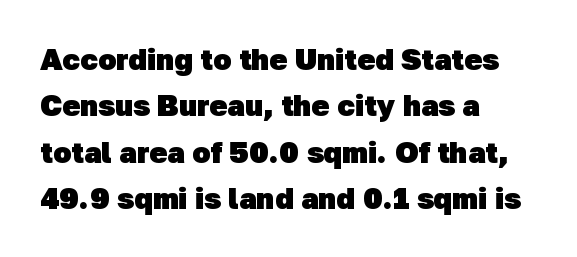
The image shows 30 px heavy sans-serif type; set left-aligned, normal line spacing (1.55x), normal letter spacing, not underlined; low stroke contrast and a medium x-height.
